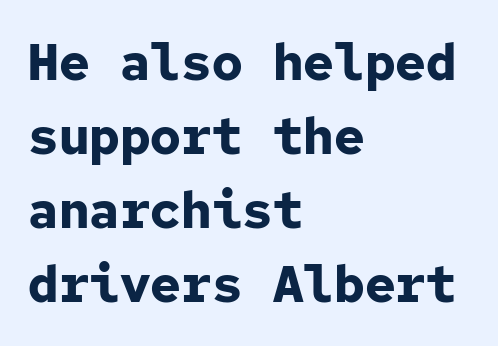
Is there much room between lines? A standard amount, neither cramped nor airy. Every character here occupies the same horizontal width, giving the sample a typewriter-like rhythm. Honestly, there is no underline to notice here at all. No extra tracking has been applied to these lines.
